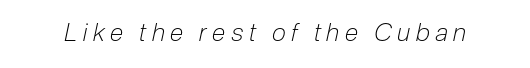
Q: Is the text bold? A: No.
Q: Is the text italic (slanted)? A: Yes, it leans right by about 12 degrees.
Q: Is the text underlined? A: No.
Q: Is the spacing between letters normal or unusually wide? A: Unusually wide.
